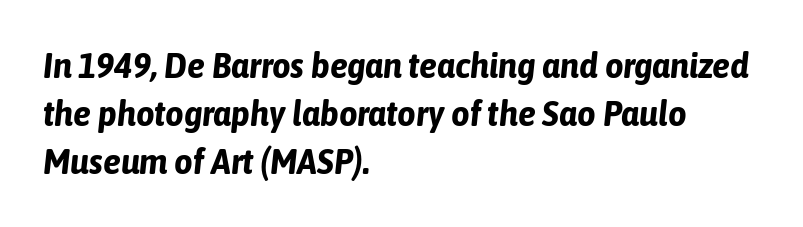
Letters rest on an invisible, unmarked baseline. Heavy-handed strokes throughout: this text is bold. How are the letters spaced? Ordinarily, with no added tracking. Each line starts at the same left margin while the right side varies.
